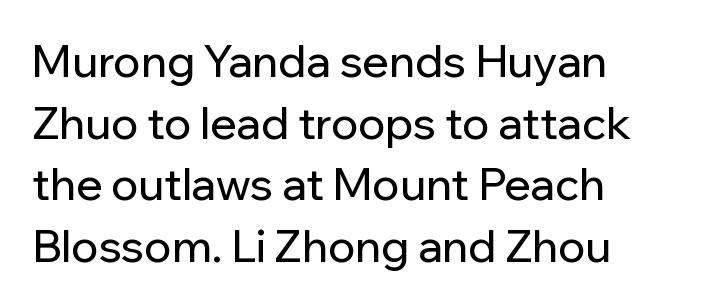
Q: Is the text italic (slanted)? A: No, it is upright.
Q: Is the typeface a serif or a sans-serif typeface? A: Sans-serif.
Q: Is the text underlined? A: No.
Q: How is the paragraph aligned? A: Left-aligned.
Q: Is the spacing between letters normal or unusually wide? A: Normal.
Q: Is the spacing between lines tight, normal or loose? A: Normal.
Q: Width (condensed, normal, or wide)? A: Normal.
Q: Stroke contrast? A: Low.
Q: x-height? A: Medium.
Q: Monospaced? A: No.
